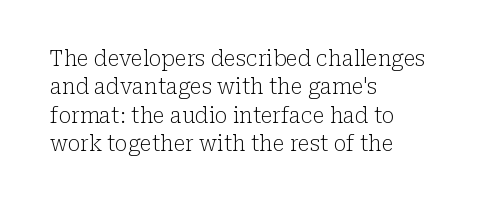
Evenly set lines give the paragraph a standard silhouette. Students, note that the glyphs here touch the page at normal intervals. In terms of posture, this sample is upright. Typeset ragged right — the left edge is the straight one.
